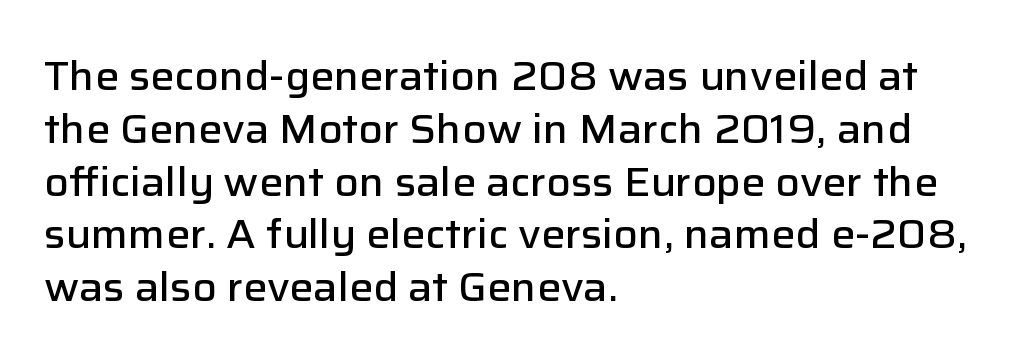
The tracking reads as untouched default to a designer's eye. How heavy is the stroke? Medium-heavy — a semibold, shy of bold. Varying glyph widths throughout — classic text-font behaviour. A typesetter would mark this as roman, not italic.
